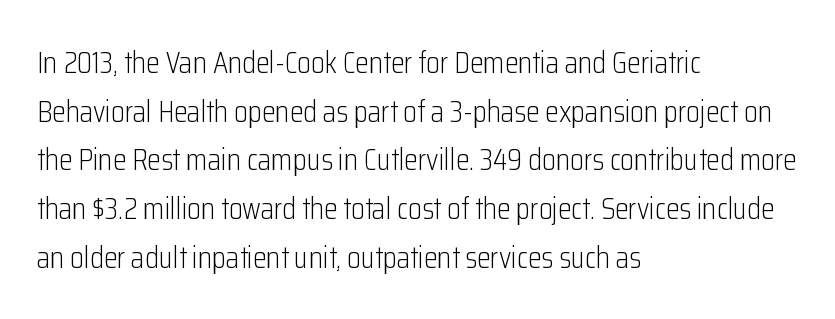
The image shows 31 px light, condensed sans-serif type, upright; set left-aligned, normal line spacing (1.57x), normal letter spacing, not underlined; low stroke contrast and a medium x-height.
